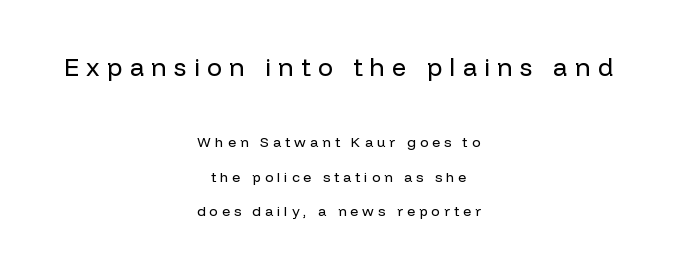
{"italic": "no", "bold": "no", "underline": "no", "align": "center", "line_spacing": "loose", "line_spacing_ratio": 2.48, "letter_spacing": "wide", "letter_spacing_em": 0.29, "larger_block": "first", "size_ratio": 1.79, "glyph_px": 25}
